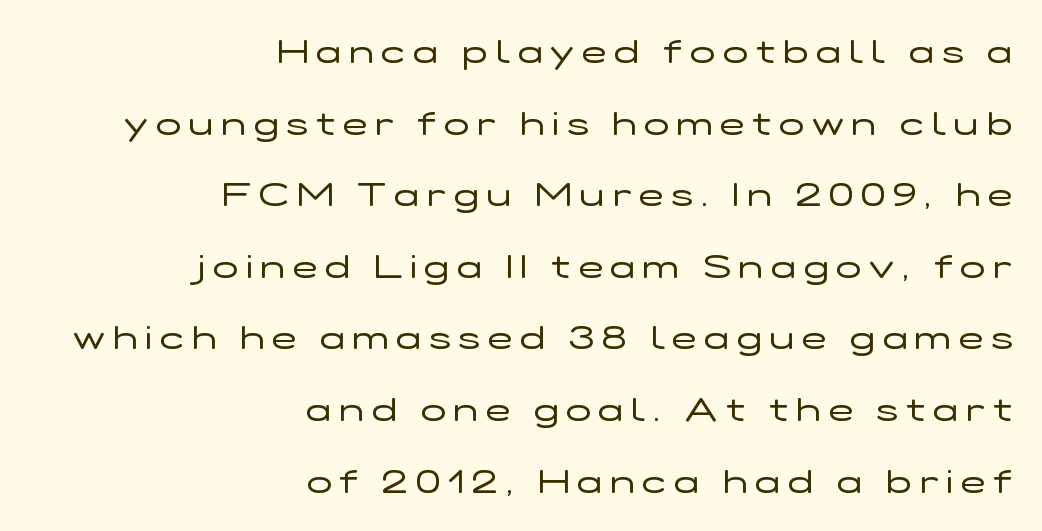
{"serif": "no", "italic": "no", "bold": "no", "weight": "regular", "width": "wide", "stroke_contrast": "low", "x_height": "medium", "monospaced": "no", "underline": "no", "align": "right", "line_spacing": "loose", "line_spacing_ratio": 2.17, "letter_spacing": "wide", "letter_spacing_em": 0.24, "glyph_px": 33}
